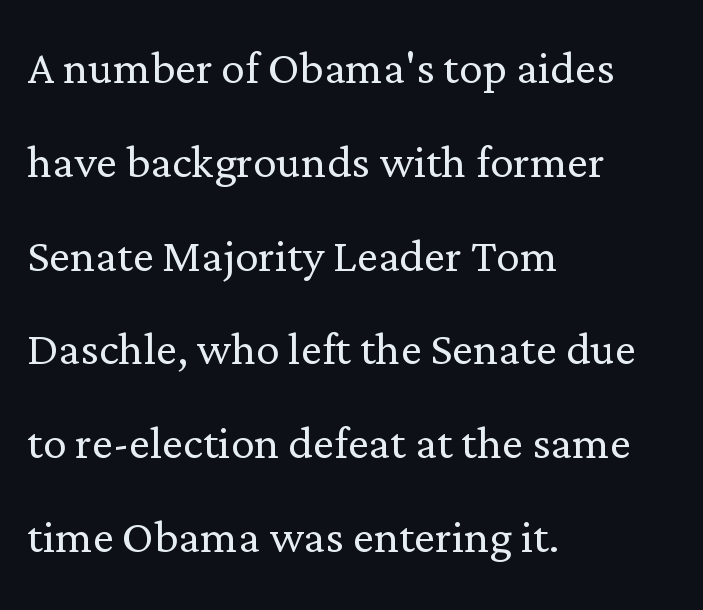
{"serif": "yes", "italic": "no", "bold": "no", "weight": "light", "width": "normal", "stroke_contrast": "low", "x_height": "medium", "monospaced": "no", "underline": "no", "align": "left", "line_spacing": "normal", "line_spacing_ratio": 1.59, "letter_spacing": "normal", "letter_spacing_em": 0.0, "glyph_px": 59}
